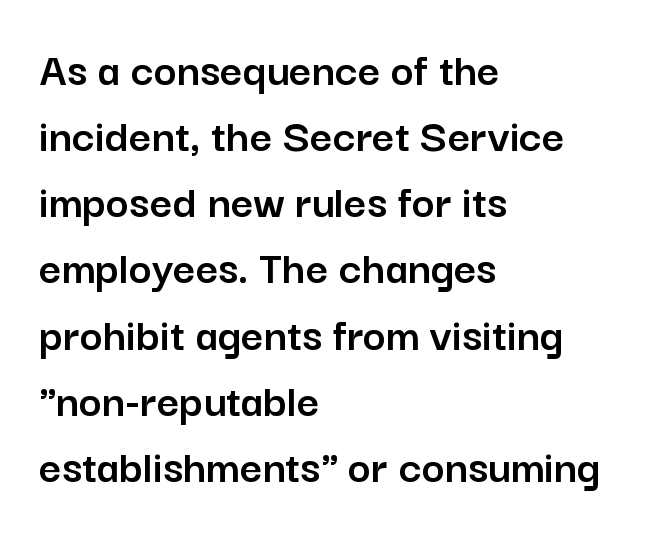
Each row of text sits above clean, open space. The lettering stays uniformly vertical, giving the passage a roman look. You could not count columns in this text — the font is proportionally spaced. Compared with typical body copy, the letter spacing here is the same. Interline gaps are of average width in this sample.
